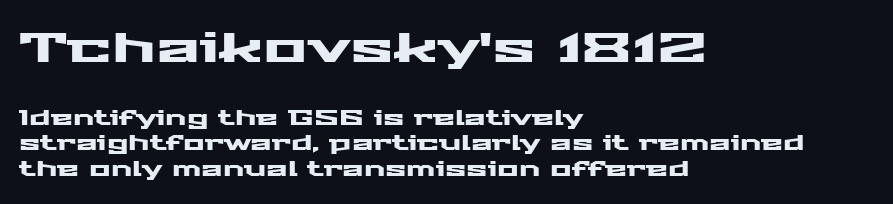
{"serif": "no", "italic": "no", "width": "wide", "stroke_contrast": "medium", "x_height": "medium", "monospaced": "no", "underline": "no", "align": "left", "line_spacing": "normal", "line_spacing_ratio": 1.27, "letter_spacing": "normal", "letter_spacing_em": 0.0, "larger_block": "first", "size_ratio": 2.05, "glyph_px": 41}
